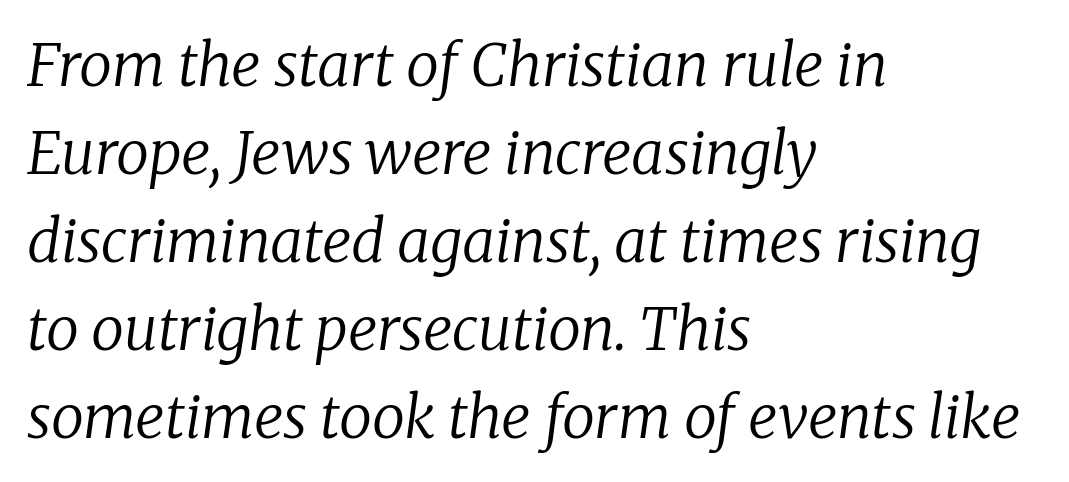
The image shows 59 px regular-weight serif type, italic (leaning right); set left-aligned, normal line spacing (1.49x), normal letter spacing, not underlined; low stroke contrast and a medium x-height.
